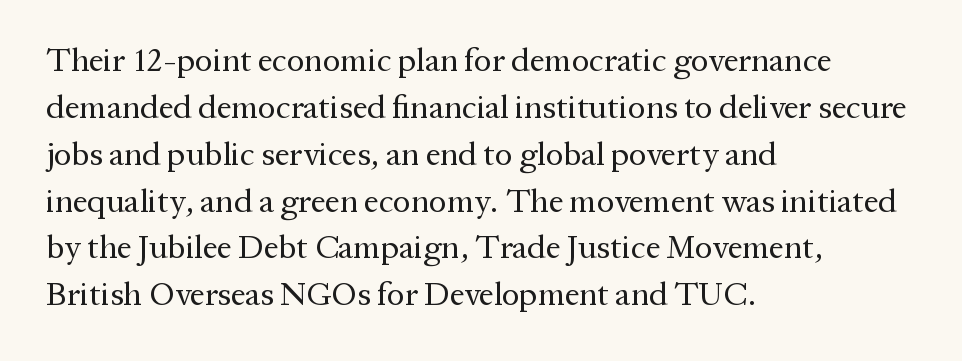
Horizontally, the lines are justified to the leading edge only. Note: serifs present on the glyphs. The face looks like a standard text weight, possibly lighter. Check the space under the baseline: it is left empty. The passage shown has conventional tracking throughout. Each letter keeps its own natural width here, so spacing adapts to shape.
